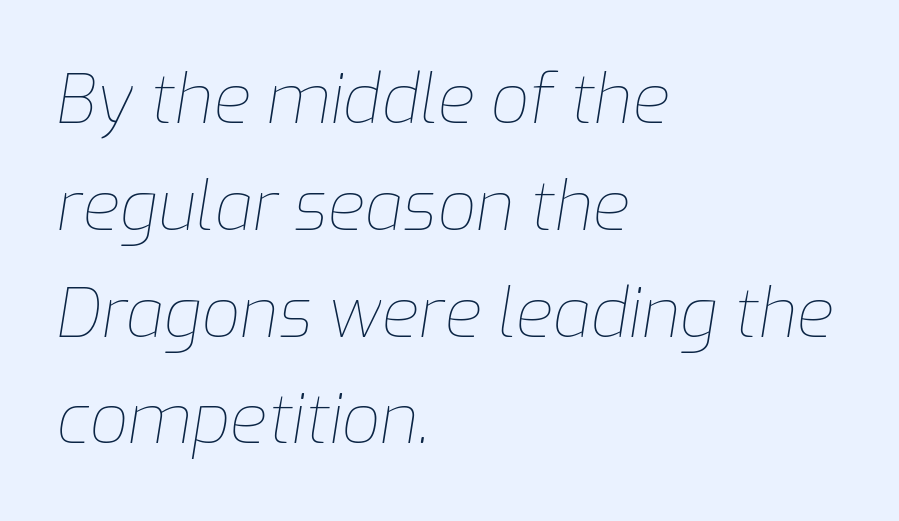
The image shows 68 px thin type, italic (leaning right); set left-aligned, normal line spacing (1.57x), normal letter spacing, not underlined; low stroke contrast and a medium x-height.
